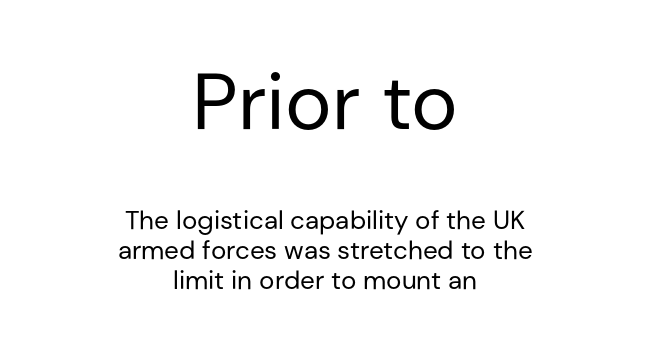
{"serif": "no", "italic": "no", "bold": "no", "weight": "regular", "width": "normal", "stroke_contrast": "low", "x_height": "medium", "monospaced": "no", "underline": "no", "align": "center", "line_spacing": "tight", "line_spacing_ratio": 1.14, "letter_spacing": "normal", "letter_spacing_em": 0.0, "larger_block": "first", "size_ratio": 3.04, "glyph_px": 79}
